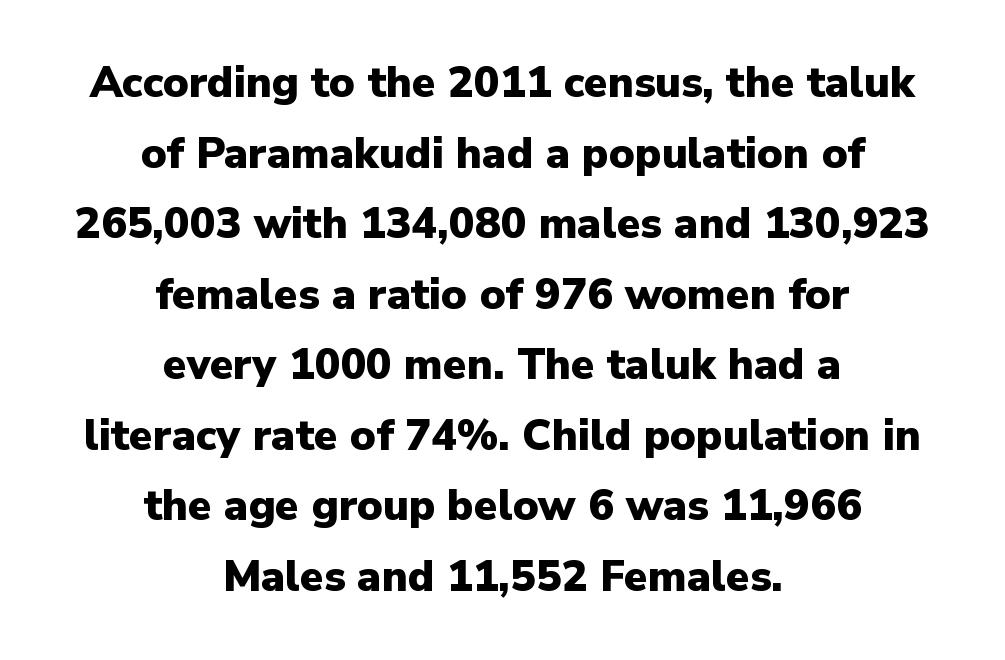
{"serif": "no", "italic": "no", "bold": "yes", "weight": "heavy", "width": "normal", "stroke_contrast": "low", "x_height": "medium", "monospaced": "no", "underline": "no", "align": "center", "line_spacing": "normal", "line_spacing_ratio": 1.64, "letter_spacing": "normal", "letter_spacing_em": 0.0, "glyph_px": 43}
